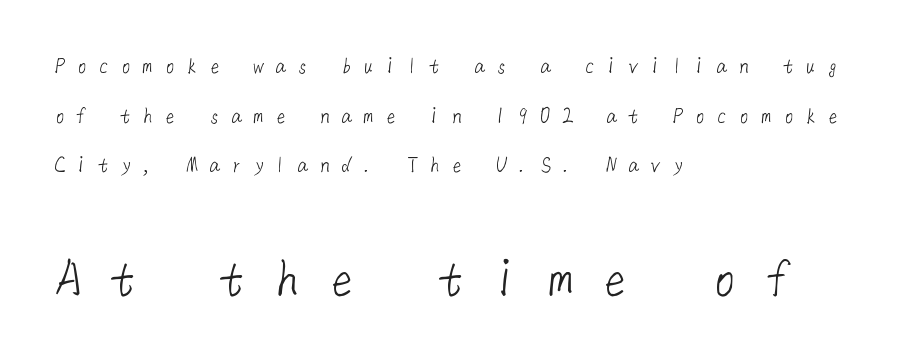
The image shows 57 px light sans-serif type; set left-aligned, loose line spacing (2.16x), unusually wide letter spacing (+0.46 em), not underlined; the second (bottom) block is 2.48x larger; low stroke contrast and a medium x-height.
